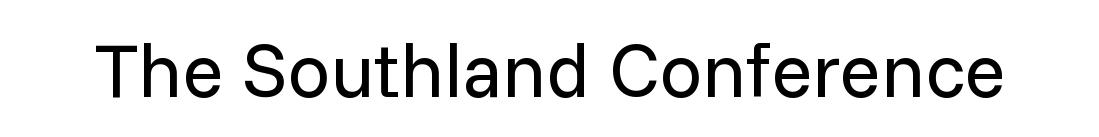
{"serif": "no", "italic": "no", "bold": "no", "weight": "regular", "width": "normal", "stroke_contrast": "low", "x_height": "medium", "monospaced": "no", "underline": "no", "letter_spacing": "normal", "letter_spacing_em": 0.0, "glyph_px": 76}
